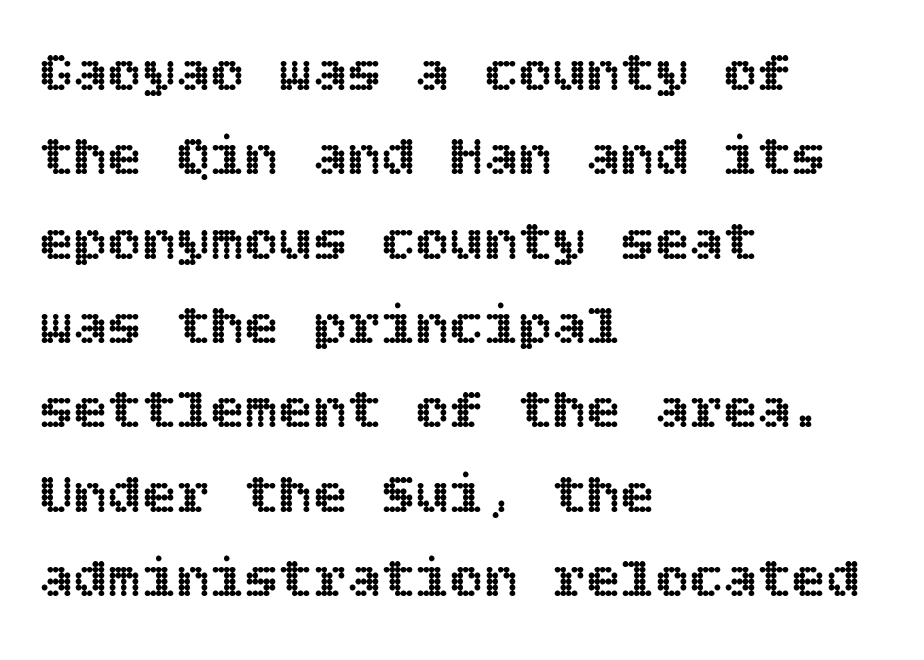
The image shows 57 px text type, upright; set left-aligned, normal line spacing (1.48x), normal letter spacing, not underlined; a large x-height.
